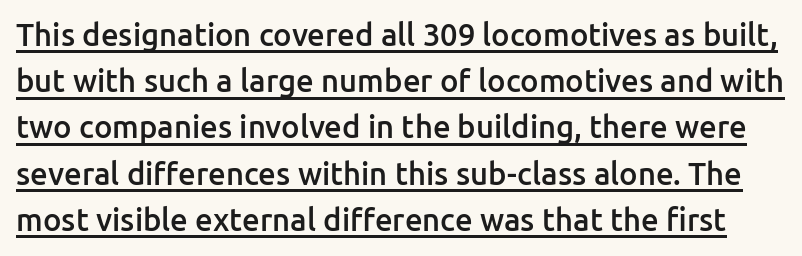
Q: Is the text bold? A: Semi-bold.
Q: Is the text italic (slanted)? A: No, it is upright.
Q: Is the typeface a serif or a sans-serif typeface? A: Sans-serif.
Q: Is the text underlined? A: Yes.
Q: Is the spacing between letters normal or unusually wide? A: Normal.
Q: Is the spacing between lines tight, normal or loose? A: Normal.
Q: Width (condensed, normal, or wide)? A: Normal.
Q: Stroke contrast? A: Low.
Q: x-height? A: Medium.
Q: Monospaced? A: No.
